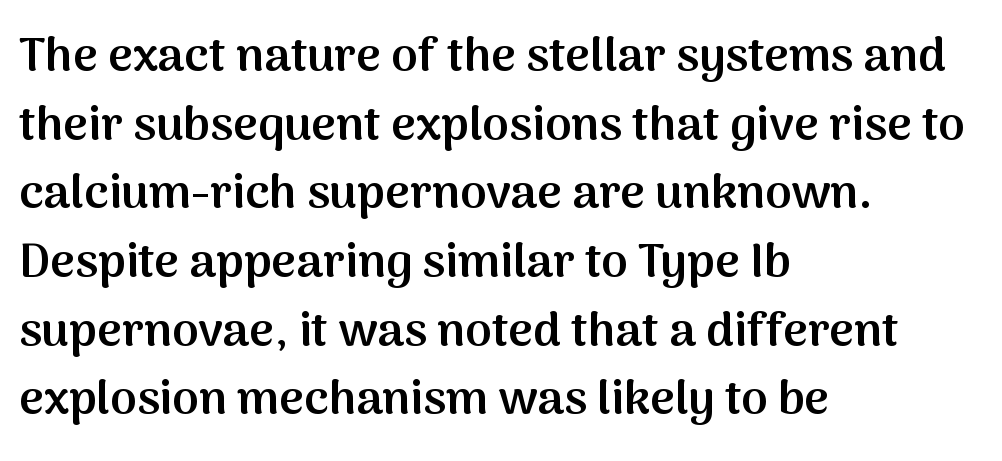
{"serif": "no", "italic": "no", "bold": "semi", "weight": "semibold", "width": "normal", "stroke_contrast": "medium", "x_height": "medium", "monospaced": "no", "underline": "no", "align": "left", "line_spacing": "normal", "line_spacing_ratio": 1.43, "letter_spacing": "normal", "letter_spacing_em": 0.0, "glyph_px": 48}
